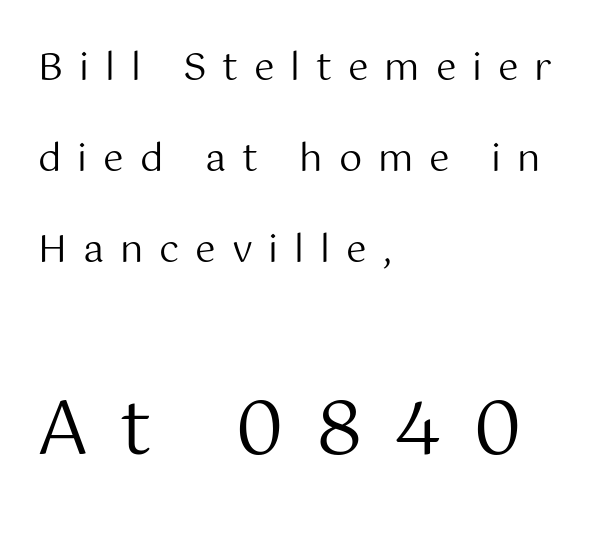
The image shows 74 px regular-weight sans-serif type, upright; set left-aligned, loose line spacing (2.46x), unusually wide letter spacing (+0.43 em), not underlined; the second (bottom) block is 2.0x larger; medium stroke contrast and a medium x-height.
